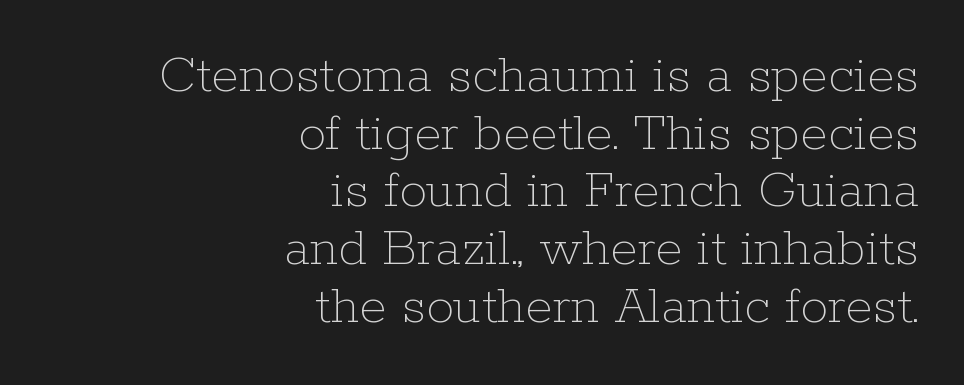
Q: Is the text bold? A: No.
Q: Is the text italic (slanted)? A: No, it is upright.
Q: Is the text underlined? A: No.
Q: How is the paragraph aligned? A: Right-aligned.
Q: Is the spacing between letters normal or unusually wide? A: Normal.
Q: Is the spacing between lines tight, normal or loose? A: Tight.
Q: Width (condensed, normal, or wide)? A: Normal.
Q: Stroke contrast? A: Low.
Q: x-height? A: Medium.
Q: Monospaced? A: No.
